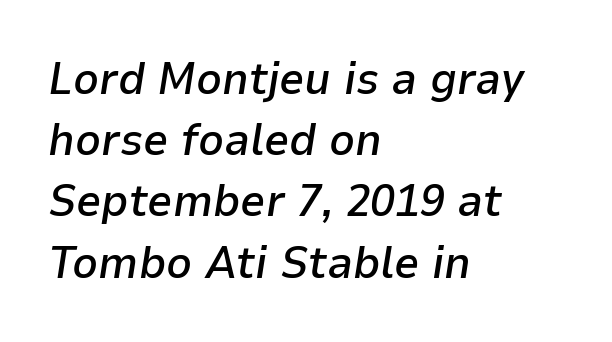
Q: Is the text bold? A: Semi-bold.
Q: Is the text italic (slanted)? A: Yes, it leans right by about 9 degrees.
Q: Is the text underlined? A: No.
Q: How is the paragraph aligned? A: Left-aligned.
Q: Is the spacing between letters normal or unusually wide? A: Normal.
Q: Is the spacing between lines tight, normal or loose? A: Normal.
Q: Width (condensed, normal, or wide)? A: Normal.
Q: Stroke contrast? A: Low.
Q: x-height? A: Medium.
Q: Monospaced? A: No.
